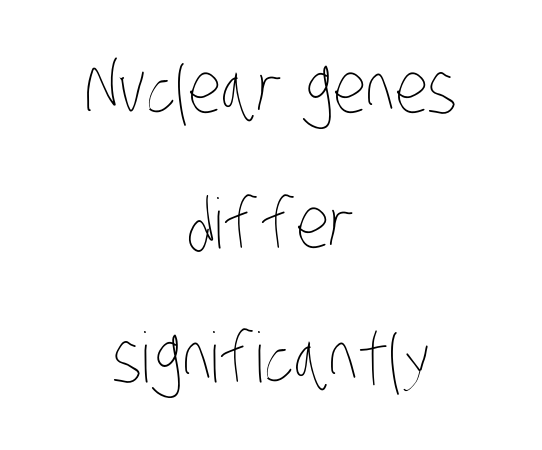
The image shows 69 px thin, condensed type; set centered, loose line spacing (1.95x), normal letter spacing, not underlined; low stroke contrast and a large x-height.
